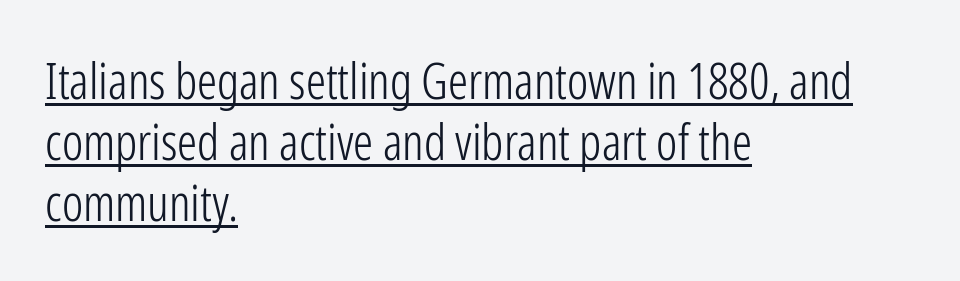
Weight: regular or lighter. Think of a printed novel: that variable character pitch is what you see here. This rendering leaves character spacing at its baseline value. Is the block centered? No — it sits flush against the left margin. A baseline rule has been typeset under these characters. The characters display no serif detailing; their extremities are plain.
